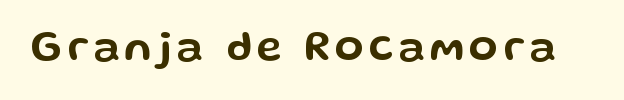
Ascenders rise straight up at ninety degrees. Character widths vary here, with narrow letters taking less room than wide ones. Typographically, this falls in the sans-serif category. The string is rendered with underlining switched off.
